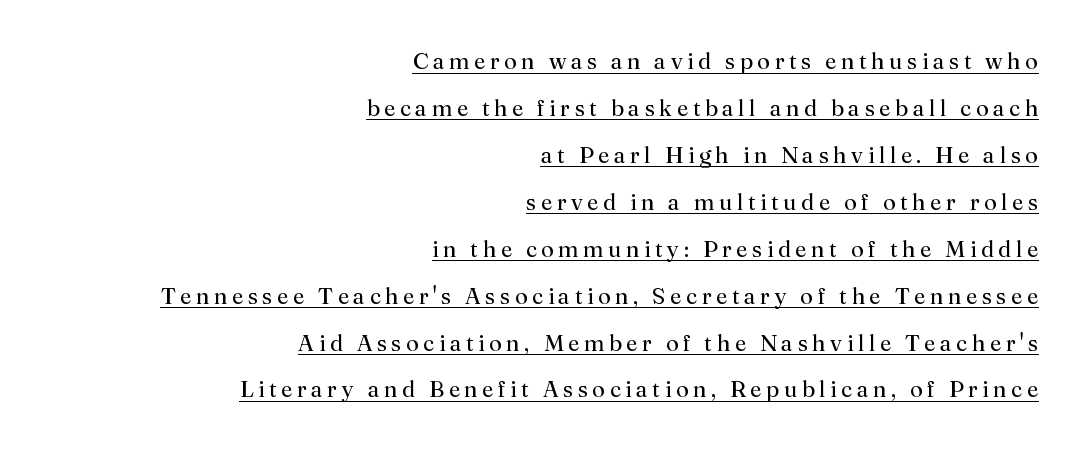
The image shows 23 px text type, upright; set right-aligned, loose line spacing (2.04x), unusually wide letter spacing (+0.2 em), underlined.
